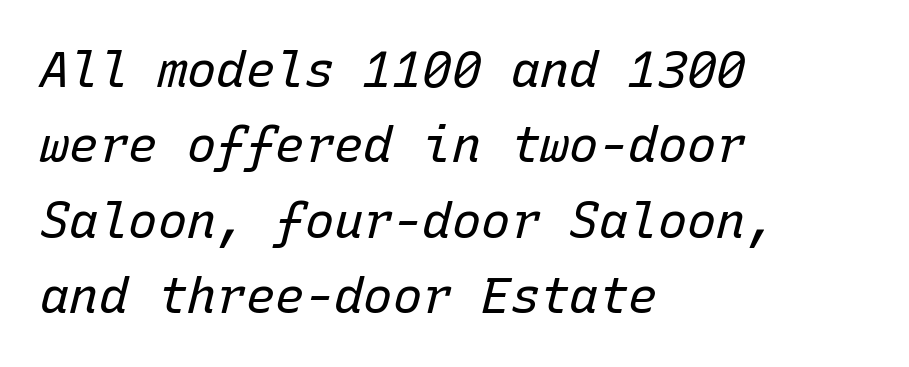
The image shows 49 px regular-weight type, italic (leaning right), monospaced; set left-aligned, normal line spacing (1.54x), normal letter spacing, not underlined; low stroke contrast and a medium x-height.
